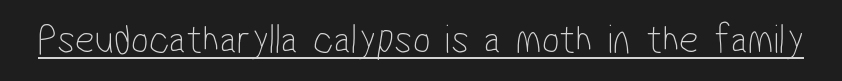
You could not count columns in this text — the font is proportionally spaced. Does a line run under the words? Yes, clearly. This sample uses plain, unmodified letter spacing. Is the type heavy? It reads as light-to-regular instead. Nothing sits at the stroke ends, so this counts as sans-serif.
